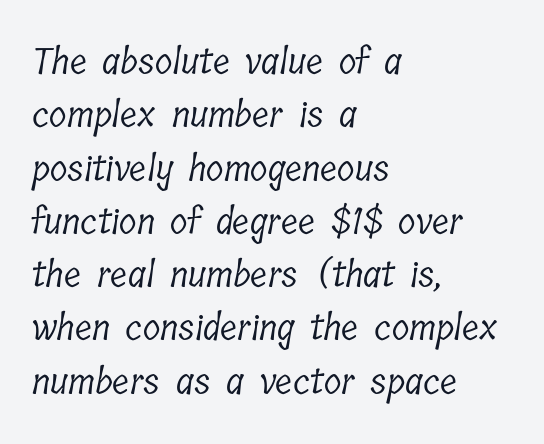
Letter spacing: default. The passage shown stacks its lines at a standard gap. The passage shown is typeset with a serif family. Do the characters align in a grid? No, the font is proportional. Beneath every word, the page is bare. Where is the straight margin? On the left.
